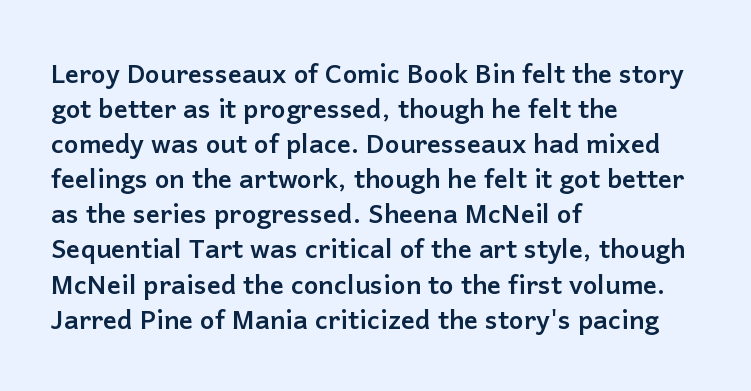
{"italic": "no", "bold": "yes", "underline": "no", "align": "left", "line_spacing": "normal", "line_spacing_ratio": 1.35, "letter_spacing": "normal", "letter_spacing_em": 0.0, "glyph_px": 26}
